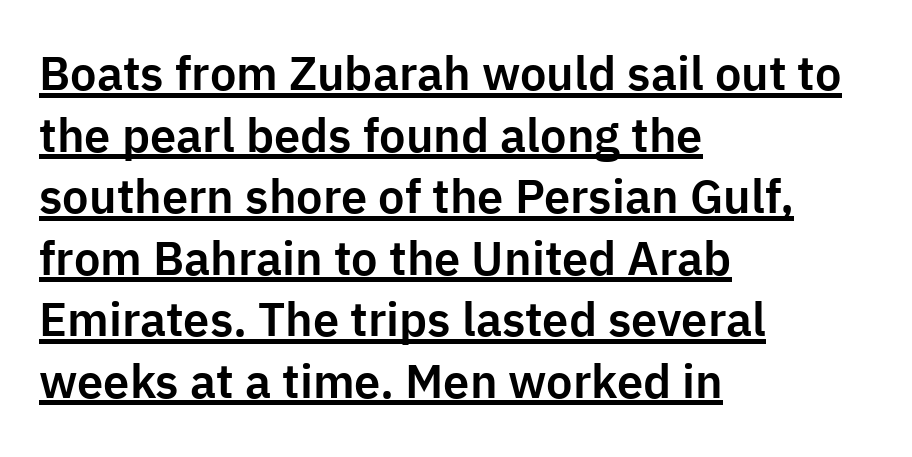
In terms of letterspacing, this is plain default setting. The line-height multiplier appears to be the usual default. The text was rendered using a sans face with plain stroke endings. The type sits square on the baseline with zero lean. What decoration does the sample have? An underline.
